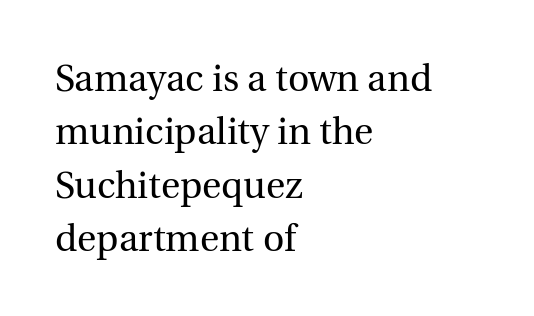
Clear beneath every line of the passage. Little horizontal feet cap the strokes, marking this as serif type. If you drew a ruler down the left edge, every line would touch it. The rendering uses natural spacing where letterforms have individual widths. The block of text has a typical density, with ordinary space between rows.
